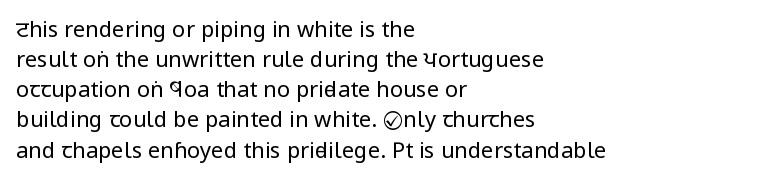
The letterforms sit shoulder to shoulder at normal distance. The space directly below the letters is spotless. Counters stay open thanks to moderate or lighter strokes. The vertical gap from one line to the next is medium. Ascenders rise straight up at ninety degrees. The ragged edge is on the right, which tells us the setting is flush left.
